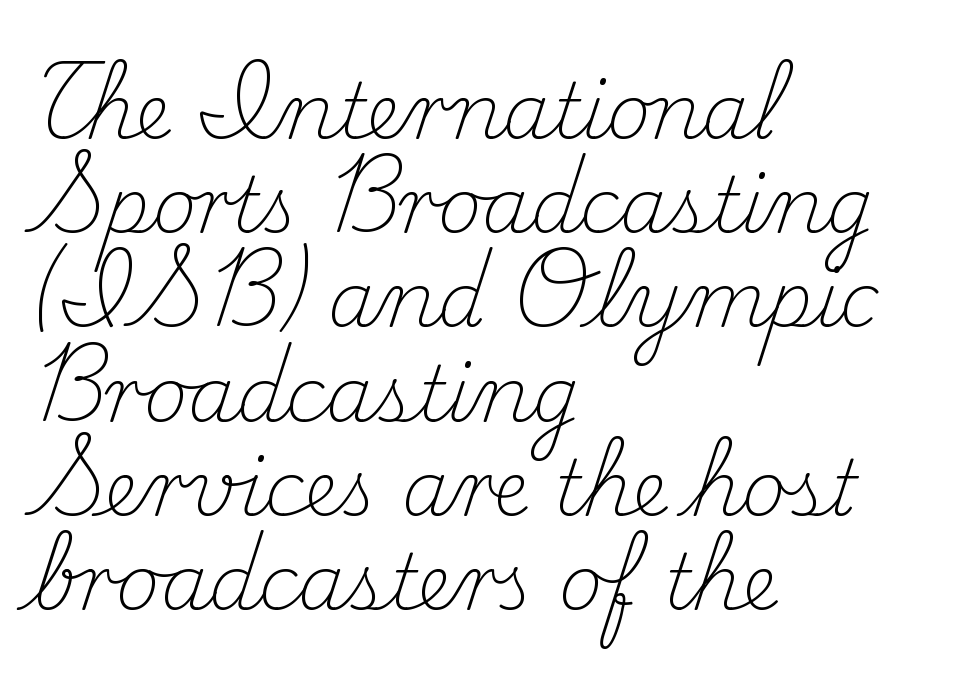
{"serif": "yes", "bold": "no", "weight": "light", "width": "normal", "stroke_contrast": "medium", "x_height": "small", "monospaced": "no", "underline": "no", "align": "left", "line_spacing_ratio": 1.24, "letter_spacing": "normal", "letter_spacing_em": 0.0, "glyph_px": 76}
